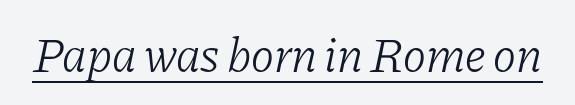
{"serif": "yes", "italic": "yes", "lean": "right", "slant_degrees": 11, "bold": "no", "weight": "light", "width": "normal", "stroke_contrast": "low", "x_height": "medium", "monospaced": "no", "underline": "yes", "letter_spacing": "normal", "letter_spacing_em": 0.0, "glyph_px": 49}
